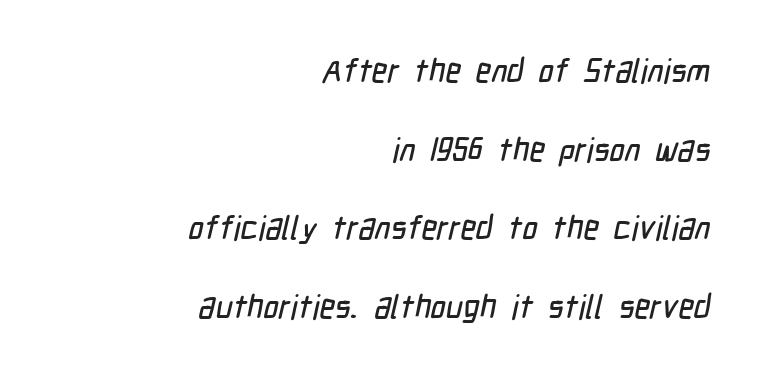
The image shows 33 px condensed sans-serif type; set right-aligned, loose line spacing (2.38x), normal letter spacing, not underlined; low stroke contrast and a medium x-height.
